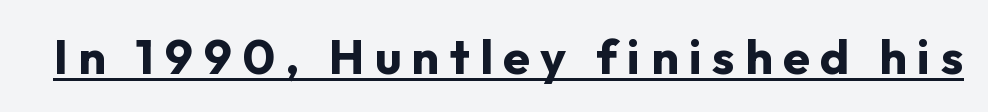
The image shows 49 px bold sans-serif type, upright; set unusually wide letter spacing (+0.21 em), underlined; low stroke contrast and a medium x-height.
